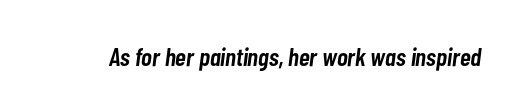
Nobody drew a line under any word here. If you drew a line through each stem, it would be angled. Set as a demibold, roughly 600 on the weight scale. Tracking here is standard; glyphs follow each other at the usual distance.
